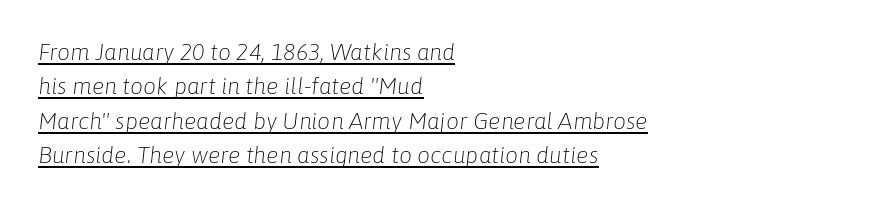
The image shows 23 px text type, italic (leaning right); set left-aligned, normal line spacing (1.49x), normal letter spacing, underlined.
